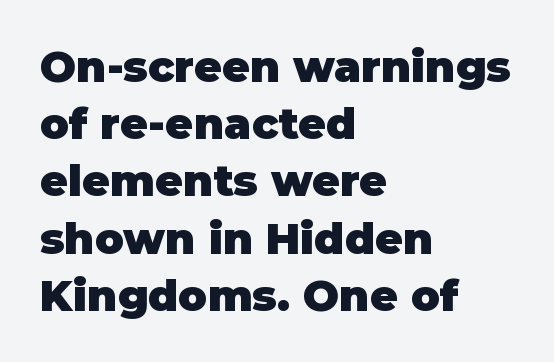
Q: Is the text bold? A: Yes.
Q: Is the text italic (slanted)? A: No, it is upright.
Q: Is the typeface a serif or a sans-serif typeface? A: Sans-serif.
Q: Is the text underlined? A: No.
Q: How is the paragraph aligned? A: Left-aligned.
Q: Is the spacing between letters normal or unusually wide? A: Normal.
Q: Is the spacing between lines tight, normal or loose? A: Normal.
Q: Width (condensed, normal, or wide)? A: Normal.
Q: Stroke contrast? A: Low.
Q: x-height? A: Large.
Q: Monospaced? A: No.
